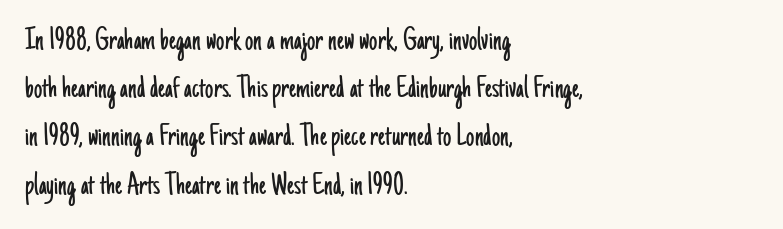
Q: Is the text bold? A: No.
Q: Is the text italic (slanted)? A: No, it is upright.
Q: Is the typeface a serif or a sans-serif typeface? A: Sans-serif.
Q: Is the text underlined? A: No.
Q: How is the paragraph aligned? A: Left-aligned.
Q: Is the spacing between letters normal or unusually wide? A: Normal.
Q: Is the spacing between lines tight, normal or loose? A: Normal.
Q: Width (condensed, normal, or wide)? A: Condensed.
Q: Stroke contrast? A: Low.
Q: x-height? A: Small.
Q: Monospaced? A: No.
